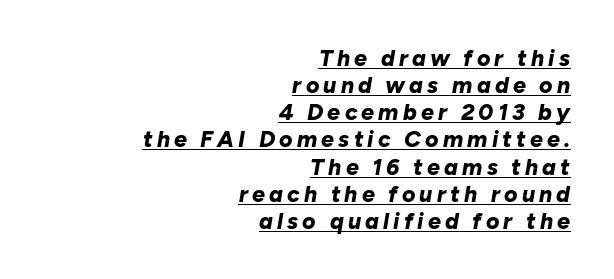
Leftover space on each line is placed entirely before the opening word. Yep, that's italic — everything's leaning. Strokes here are thick enough to call this a true bold. A rule runs beneath these lines of type.
